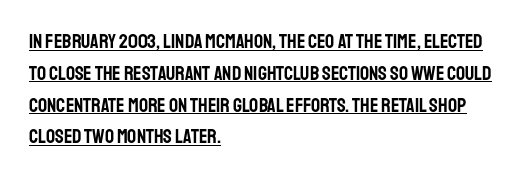
{"italic": "no", "underline": "yes", "align": "left", "line_spacing": "normal", "line_spacing_ratio": 1.59, "letter_spacing": "normal", "letter_spacing_em": 0.0, "glyph_px": 20}
